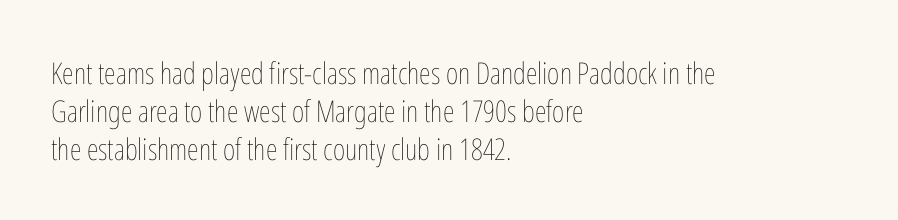
{"italic": "no", "bold": "no", "weight": "thin", "width": "condensed", "stroke_contrast": "low", "x_height": "medium", "monospaced": "no", "underline": "no", "align": "left", "line_spacing": "normal", "line_spacing_ratio": 1.26, "letter_spacing": "normal", "letter_spacing_em": 0.0, "glyph_px": 30}
